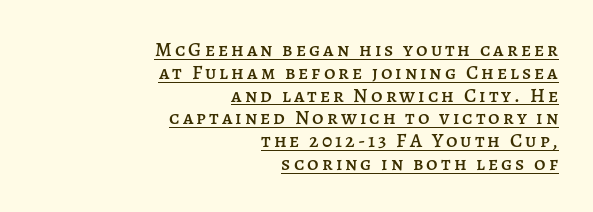
The designer dialed line spacing down below the default. Line ends are locked; line starts wander. Beneath each row of characters lies a ruled line. The letters stand upright; this is a roman face.
